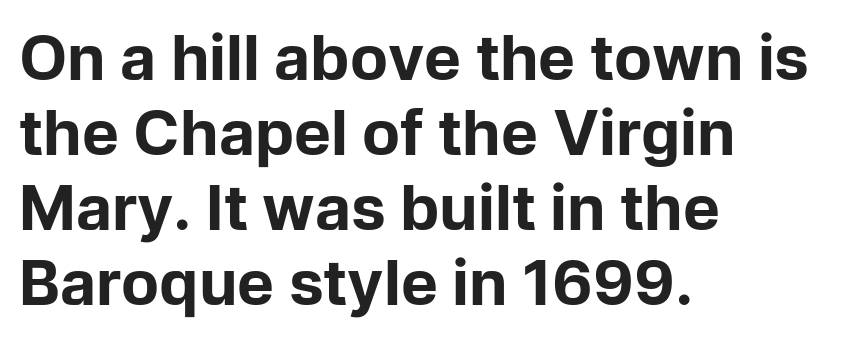
{"serif": "no", "italic": "no", "bold": "yes", "weight": "bold", "width": "normal", "stroke_contrast": "low", "x_height": "medium", "monospaced": "no", "underline": "no", "align": "left", "line_spacing_ratio": 1.21, "letter_spacing": "normal", "letter_spacing_em": 0.0, "glyph_px": 62}
